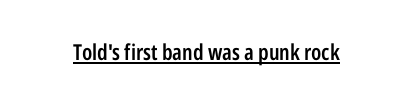
The image shows 22 px text type, upright; set normal letter spacing, underlined.
